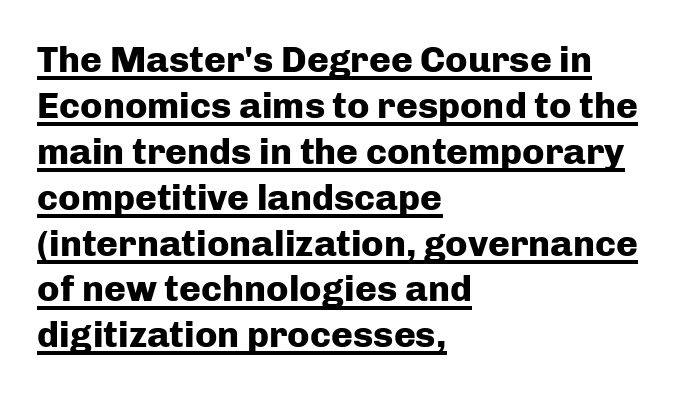
Think of a printed novel: that variable character pitch is what you see here. Does the type have serifs? No, each stem ends abruptly. Underlining? Definitely there. This sample is left-justified, so line endings fall wherever the words run out. The letters stand upright; this is a roman face.
